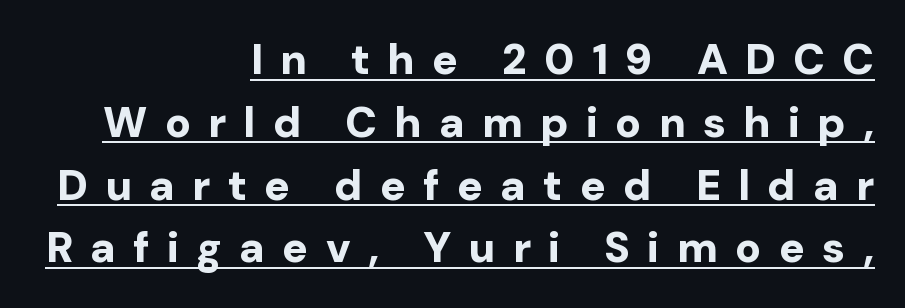
Tracking value appears strongly positive — letters spread wide. The rendering shows plain stroke endings on the letterforms — a sans-serif design. Compared with typical paragraphs, the rows here are spaced about the same. Emphasis is given by a line drawn under the lettering. Which margin do the lines hug? The right one — the left edge is uneven.
